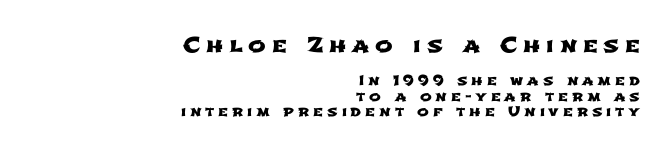
The letterforms stand isolated, each surrounded by extra space. The emphasis by scale lands on block number one, above. Check the space under the baseline: it is left empty. The paragraph has a hard right edge and a soft left edge.
